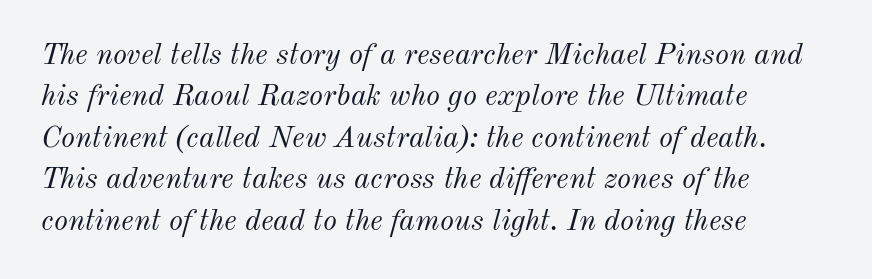
Q: Is the text bold? A: No.
Q: Is the text italic (slanted)? A: Yes, it leans right by about 12 degrees.
Q: Is the text underlined? A: No.
Q: How is the paragraph aligned? A: Left-aligned.
Q: Is the spacing between letters normal or unusually wide? A: Normal.
Q: Is the spacing between lines tight, normal or loose? A: Normal.
Q: Width (condensed, normal, or wide)? A: Normal.
Q: Stroke contrast? A: Medium.
Q: x-height? A: Small.
Q: Monospaced? A: No.
